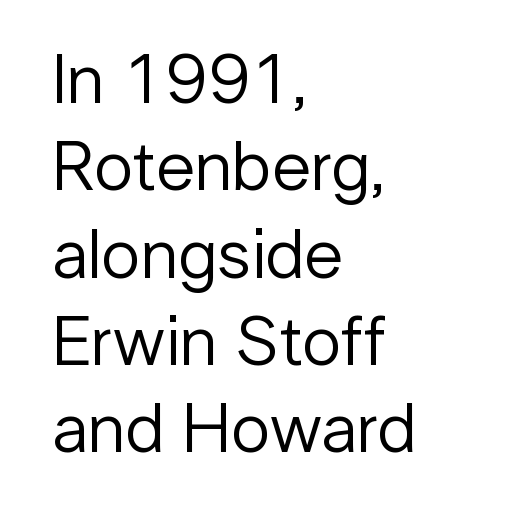
{"serif": "no", "italic": "no", "bold": "no", "weight": "regular", "width": "normal", "stroke_contrast": "low", "x_height": "medium", "monospaced": "no", "underline": "no", "align": "left", "line_spacing_ratio": 1.23, "letter_spacing": "normal", "letter_spacing_em": 0.0, "glyph_px": 71}
